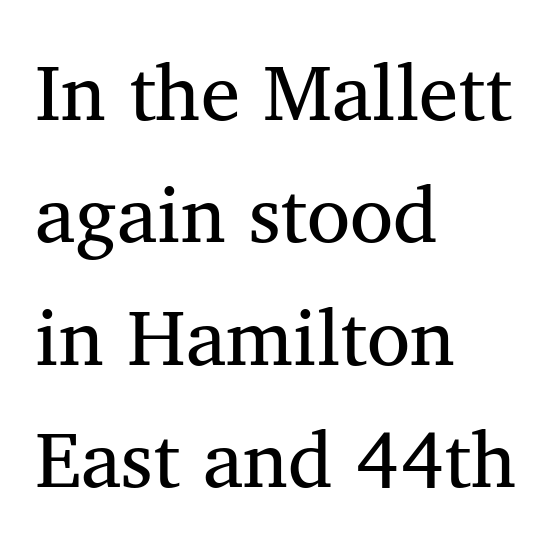
This is the regular roman posture of the typeface. Font category for this specimen: serif. Caption: multi-line text, flush left, ragged right. In terms of letterspacing, this is plain default setting. The passage shown stacks its lines at a standard gap.
